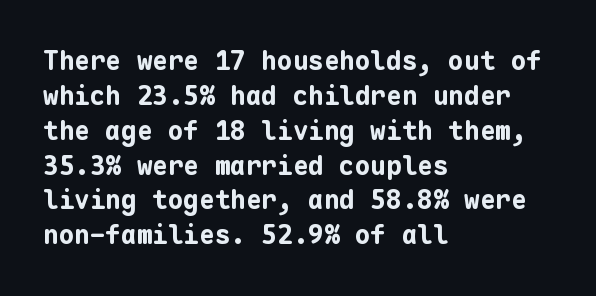
{"italic": "no", "bold": "yes", "underline": "no", "align": "left", "line_spacing": "normal", "line_spacing_ratio": 1.34, "letter_spacing": "normal", "letter_spacing_em": 0.0, "glyph_px": 26}
